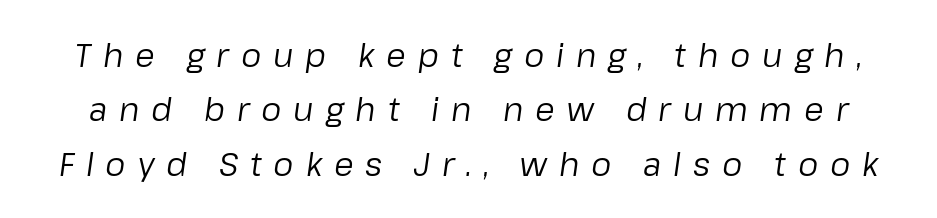
The image shows 32 px regular-weight type, italic (leaning right); set normal line spacing (1.7x), unusually wide letter spacing (+0.37 em), not underlined; low stroke contrast and a medium x-height.
